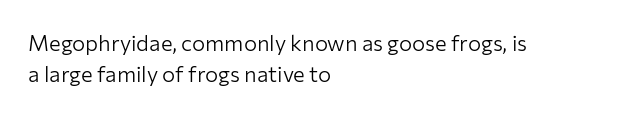
Every row of glyphs begins at an identical x-position on the left. The typesetting does not lean heavy: it is not bold. One glance says typical: line gaps are just what's usual. Underlining? Definitely not there.
